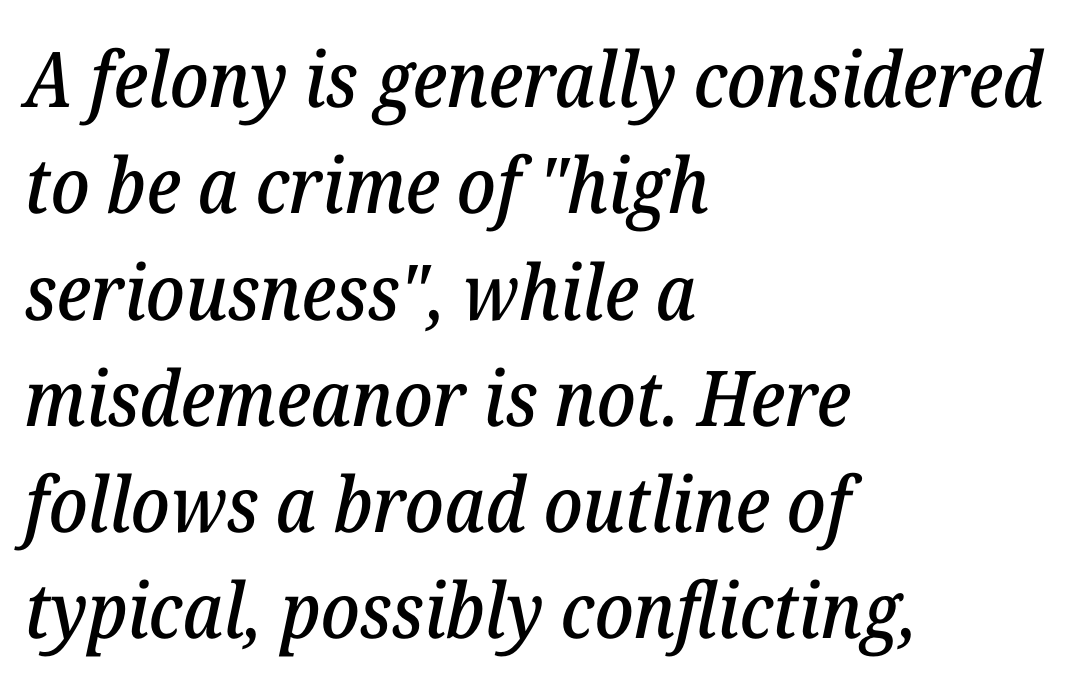
{"serif": "yes", "italic": "yes", "lean": "right", "slant_degrees": 12, "width": "normal", "stroke_contrast": "low", "x_height": "medium", "monospaced": "no", "underline": "no", "align": "left", "line_spacing": "normal", "line_spacing_ratio": 1.38, "letter_spacing": "normal", "letter_spacing_em": 0.0, "glyph_px": 77}
